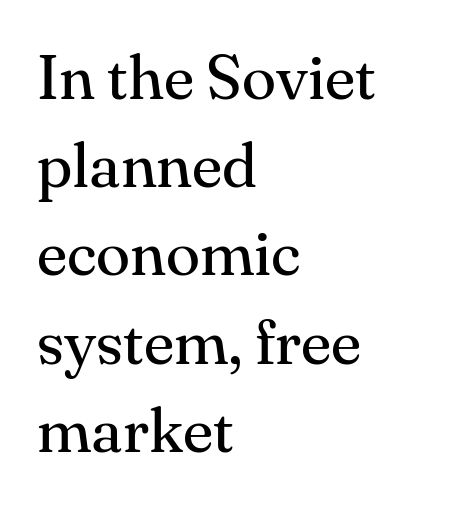
The image shows 63 px regular-weight serif type, upright; set left-aligned, normal line spacing (1.4x), normal letter spacing, not underlined; medium stroke contrast and a small x-height.
